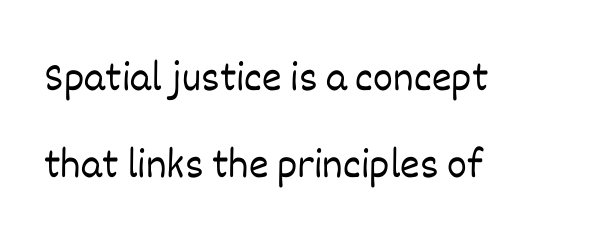
The image shows 42 px light type, upright; set left-aligned, loose line spacing (2.06x), normal letter spacing, not underlined; low stroke contrast and a large x-height.
